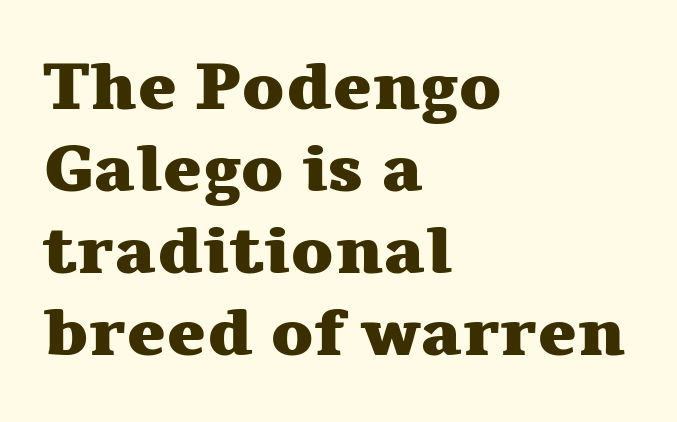
Think of a printed novel: that variable character pitch is what you see here. The type sits square on the baseline with zero lean. What kind of face is this? One with serifs. The glyphs are unaccompanied by any horizontal stroke below them.
